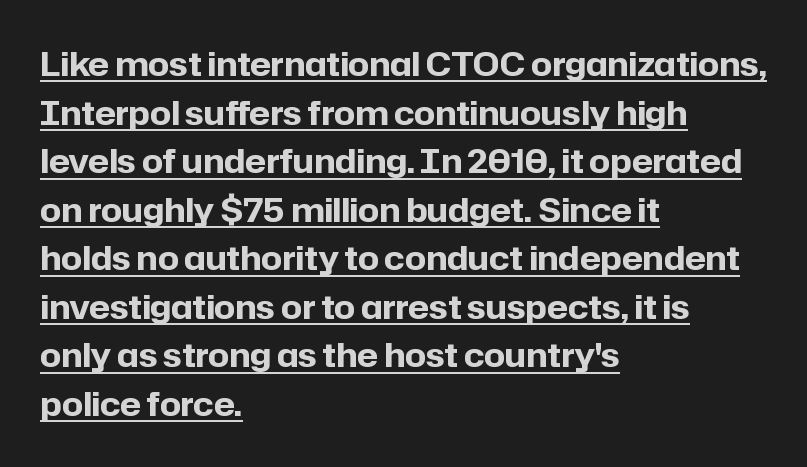
The sample has been set heavy, in full bold. Check the space under the baseline: a stroke is drawn there. A typesetter would call this proportional, since set widths differ per character. The typeface chosen for these lines omits serifs.
